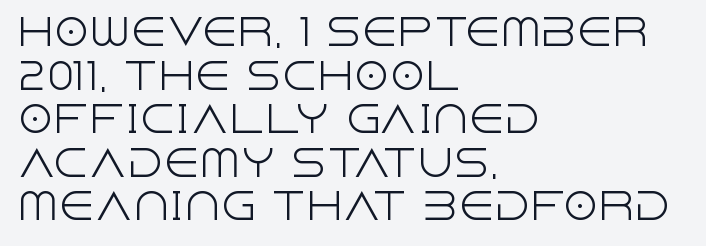
{"serif": "no", "italic": "no", "bold": "no", "weight": "light", "width": "normal", "x_height": "large", "monospaced": "no", "underline": "no", "align": "left", "line_spacing_ratio": 1.21, "letter_spacing": "normal", "letter_spacing_em": 0.0, "glyph_px": 36}
